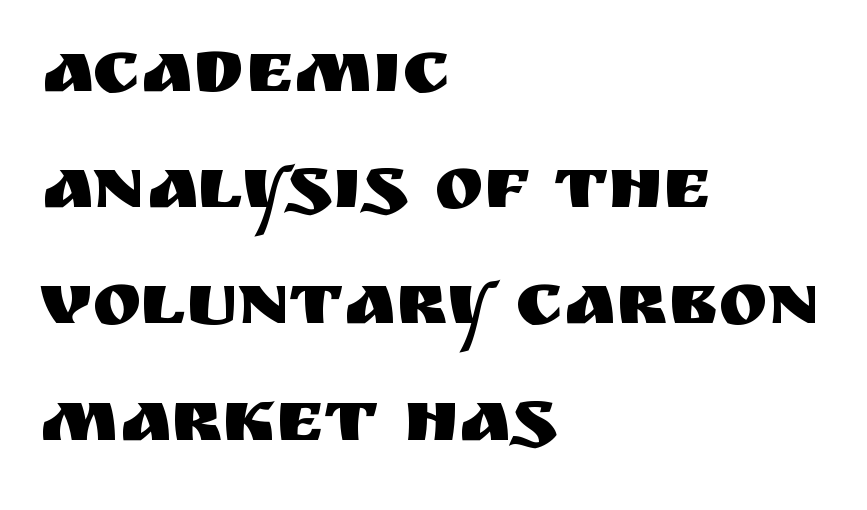
A clean baseline with only descenders dipping below it. The gaps between neighbouring characters are ordinary and unremarkable. Compared with a centered layout, this one pins lines to the left instead. Rows of type keep a routine distance in the vertical direction. Letterform terminals end flat and unadorned throughout the passage. The type sits square on the baseline with zero lean.
